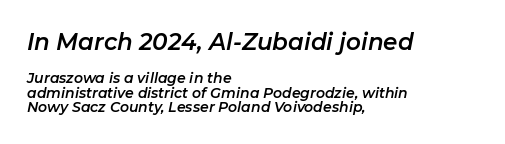
These lines were composed using italics. The string is rendered with underlining switched off. If you drew a ruler down the left edge, every line would touch it. Words appear dense and cohesive because spacing is normal.
